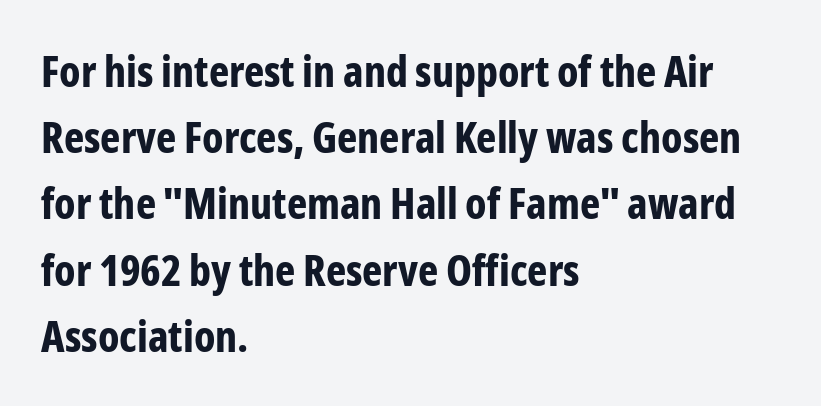
Q: Is the text bold? A: Yes.
Q: Is the text italic (slanted)? A: No, it is upright.
Q: Is the typeface a serif or a sans-serif typeface? A: Sans-serif.
Q: Is the text underlined? A: No.
Q: How is the paragraph aligned? A: Left-aligned.
Q: Is the spacing between letters normal or unusually wide? A: Normal.
Q: Is the spacing between lines tight, normal or loose? A: Normal.
Q: Width (condensed, normal, or wide)? A: Condensed.
Q: Stroke contrast? A: Low.
Q: x-height? A: Medium.
Q: Monospaced? A: No.
